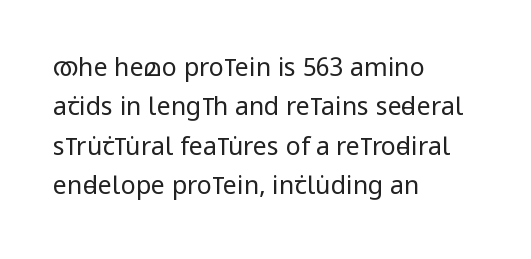
Q: Is the text bold? A: No.
Q: Is the text italic (slanted)? A: No, it is upright.
Q: Is the text underlined? A: No.
Q: How is the paragraph aligned? A: Left-aligned.
Q: Is the spacing between letters normal or unusually wide? A: Normal.
Q: Is the spacing between lines tight, normal or loose? A: Normal.
